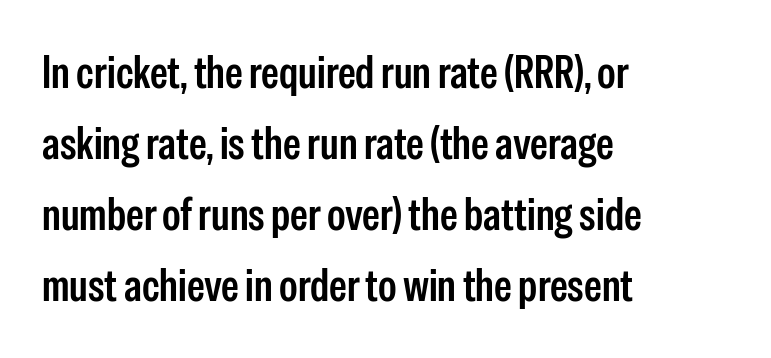
Successive baselines arrive at the customary interval. Font category for this specimen: sans-serif. Teacher's note: observe the even left margin — that is flush-left alignment. Style check: upright.
